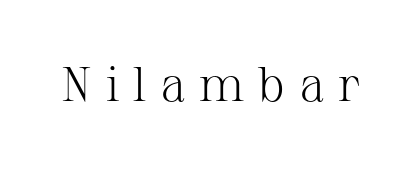
The face used here is proportionally spaced, like ordinary book or web type. Unlike italic type, these characters show no tilt at all. The passage shown is not underscored anywhere. Regarding serifs, this sample has them.
